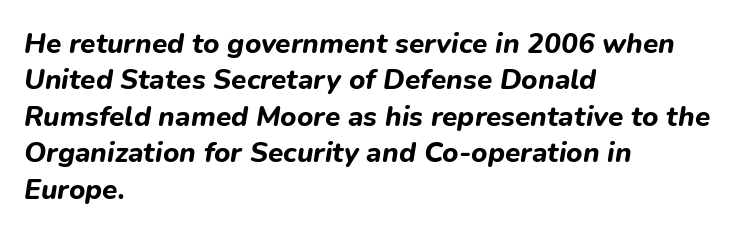
Q: Is the text bold? A: Yes.
Q: Is the text italic (slanted)? A: Yes, it leans right by about 9 degrees.
Q: Is the text underlined? A: No.
Q: How is the paragraph aligned? A: Left-aligned.
Q: Is the spacing between letters normal or unusually wide? A: Normal.
Q: Is the spacing between lines tight, normal or loose? A: Normal.
Q: Width (condensed, normal, or wide)? A: Normal.
Q: Stroke contrast? A: Low.
Q: x-height? A: Medium.
Q: Monospaced? A: No.
